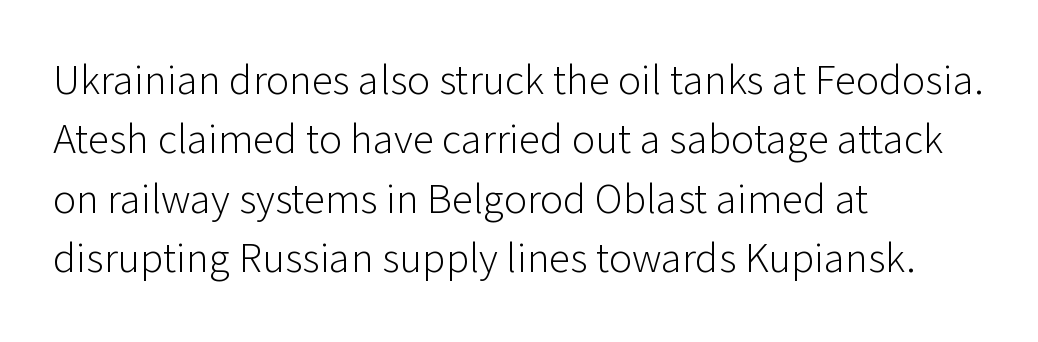
{"serif": "no", "italic": "no", "bold": "no", "weight": "light", "width": "normal", "stroke_contrast": "low", "x_height": "medium", "monospaced": "no", "underline": "no", "align": "left", "line_spacing": "normal", "line_spacing_ratio": 1.38, "letter_spacing": "normal", "letter_spacing_em": 0.0, "glyph_px": 43}
